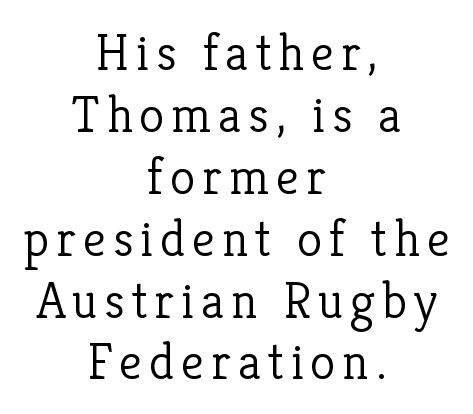
Q: Is the text bold? A: No.
Q: Is the text italic (slanted)? A: No, it is upright.
Q: Is the typeface a serif or a sans-serif typeface? A: Serif.
Q: Is the text underlined? A: No.
Q: How is the paragraph aligned? A: Centered.
Q: Width (condensed, normal, or wide)? A: Normal.
Q: Stroke contrast? A: Low.
Q: x-height? A: Medium.
Q: Monospaced? A: No.
